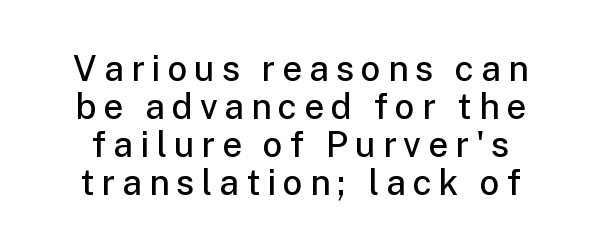
Varying glyph widths throughout — classic text-font behaviour. Letterform terminals end flat and unadorned throughout the passage. Students, observe: this is what under-led, compact text looks like. Clear beneath every line of the passage.
